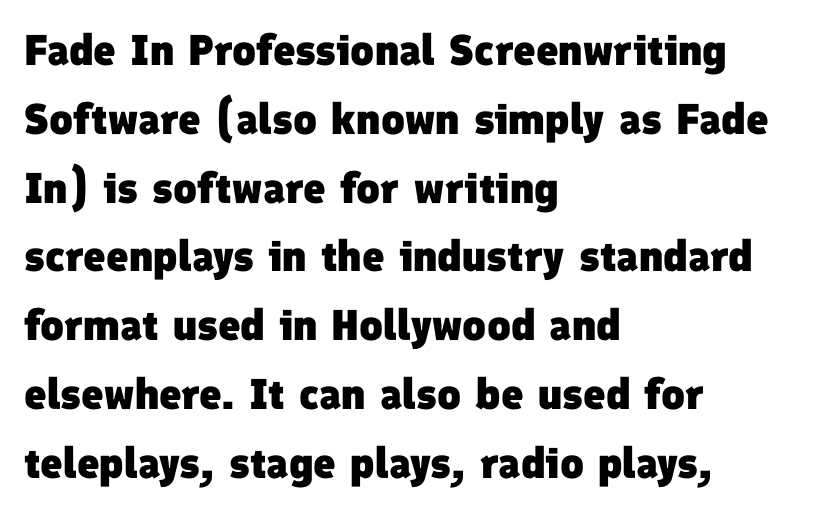
The image shows 43 px heavy sans-serif type; set left-aligned, normal line spacing (1.6x), normal letter spacing, not underlined; low stroke contrast and a medium x-height.
